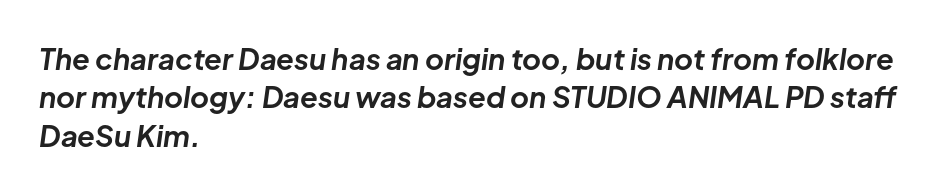
{"italic": "yes", "lean": "right", "slant_degrees": 8, "bold": "yes", "weight": "bold", "width": "normal", "stroke_contrast": "low", "x_height": "medium", "monospaced": "no", "underline": "no", "align": "left", "line_spacing": "normal", "line_spacing_ratio": 1.32, "letter_spacing": "normal", "letter_spacing_em": 0.0, "glyph_px": 29}
